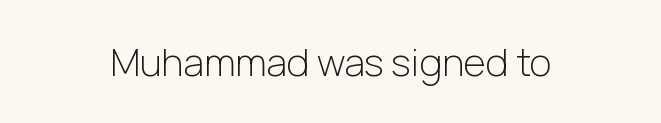
Q: Is the text bold? A: No.
Q: Is the text italic (slanted)? A: No, it is upright.
Q: Is the typeface a serif or a sans-serif typeface? A: Sans-serif.
Q: Is the text underlined? A: No.
Q: How is the paragraph aligned? A: Centered.
Q: Is the spacing between letters normal or unusually wide? A: Normal.
Q: Width (condensed, normal, or wide)? A: Normal.
Q: Stroke contrast? A: Low.
Q: x-height? A: Medium.
Q: Monospaced? A: No.
